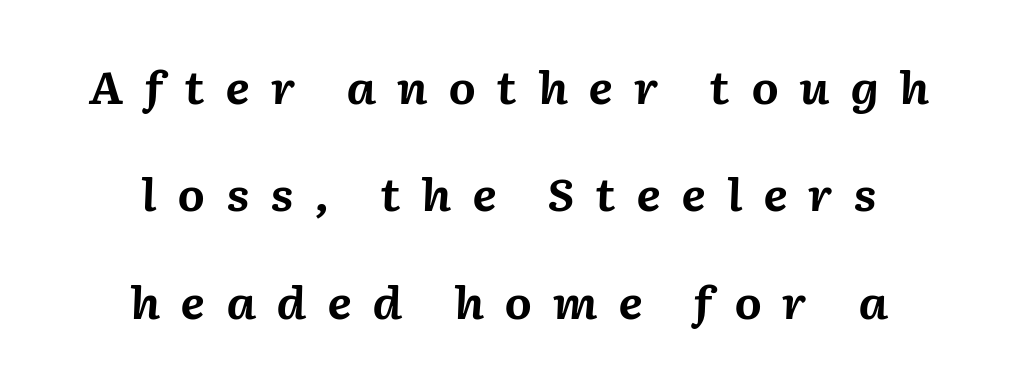
Q: Is the text bold? A: Yes.
Q: Is the text italic (slanted)? A: Yes, it leans right by about 2 degrees.
Q: Is the text underlined? A: No.
Q: How is the paragraph aligned? A: Centered.
Q: Is the spacing between letters normal or unusually wide? A: Unusually wide.
Q: Is the spacing between lines tight, normal or loose? A: Loose.
Q: Width (condensed, normal, or wide)? A: Normal.
Q: Stroke contrast? A: Medium.
Q: x-height? A: Medium.
Q: Monospaced? A: No.
